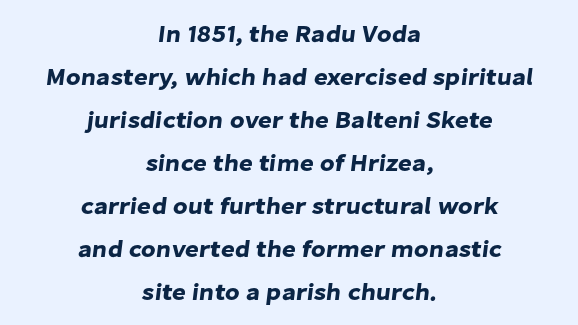
{"underline": "no", "align": "center", "line_spacing_ratio": 1.79, "letter_spacing": "normal", "letter_spacing_em": 0.0, "glyph_px": 24}
